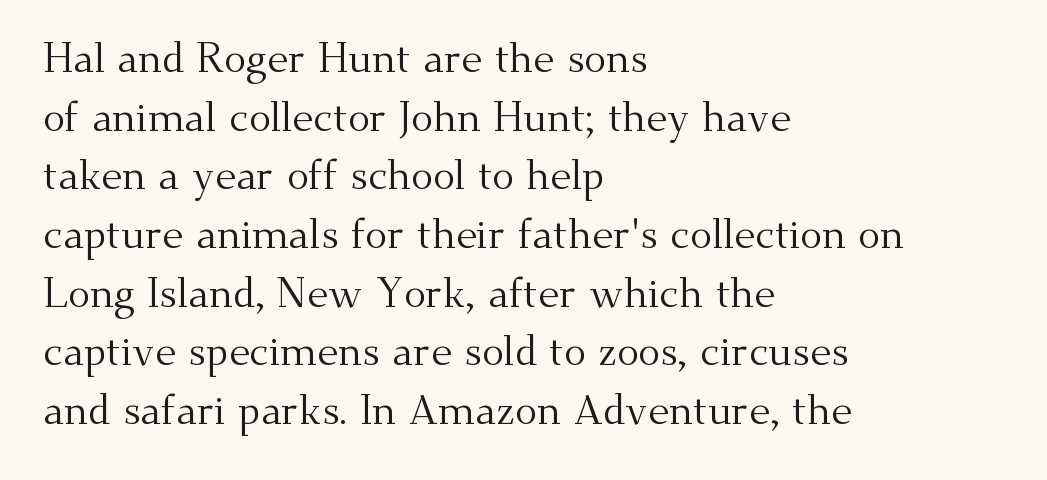
{"serif": "yes", "italic": "no", "bold": "no", "weight": "regular", "width": "normal", "stroke_contrast": "medium", "x_height": "small", "monospaced": "no", "underline": "no", "align": "left", "line_spacing": "normal", "line_spacing_ratio": 1.43, "letter_spacing": "normal", "letter_spacing_em": 0.0, "glyph_px": 41}
